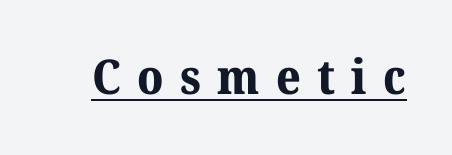
Italic? Not at all — the glyphs are vertical. The tracking jumps out immediately: characters are airy and widely separated. Looks like regular typesetting: each glyph gets only the width it needs. Notice how thick the strokes are: this is what a full bold looks like. The type family on display is of the serif kind.
